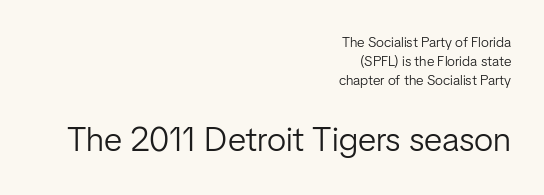
There is no visible air inserted between adjacent glyphs. The letters advance in unequal steps, a hallmark of proportional type. Notice how the stems are strictly vertical — no italics here. The passage shown is not underscored anywhere. The later block is typeset at a bigger size than the earlier block.
